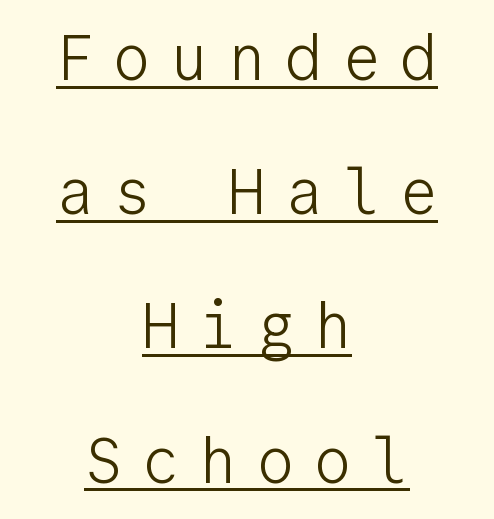
{"serif": "no", "italic": "no", "bold": "no", "weight": "light", "width": "normal", "stroke_contrast": "low", "x_height": "medium", "monospaced": "yes", "underline": "yes", "align": "center", "line_spacing": "loose", "line_spacing_ratio": 2.13, "letter_spacing": "wide", "letter_spacing_em": 0.31, "glyph_px": 63}
